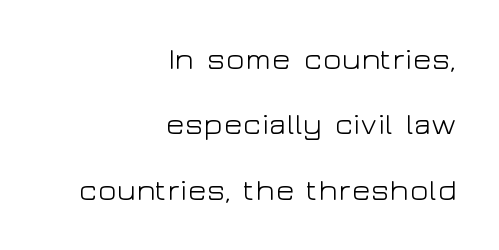
The image shows 31 px light, wide sans-serif type, upright; set right-aligned, loose line spacing (2.11x), normal letter spacing, not underlined; low stroke contrast and a medium x-height.
